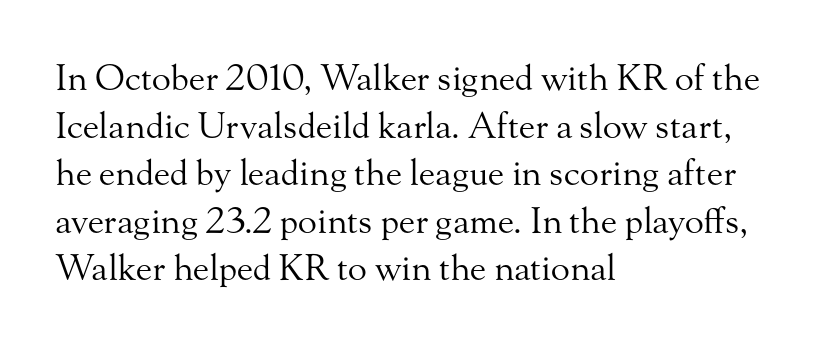
The strokes carry an ordinary text weight at most. The lettering holds an erect, upright posture throughout. Lines of text with bare space underneath. The lines sit at an ordinary, default distance from one another. Does the copy run flush right? No — it runs flush left. The face used here is seriffed, in the tradition of book romans.
